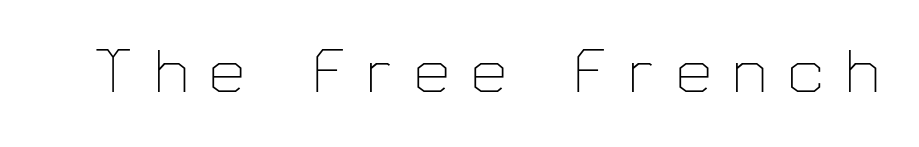
The image shows 61 px thin sans-serif type, upright; set unusually wide letter spacing (+0.37 em), not underlined; low stroke contrast and a medium x-height.
